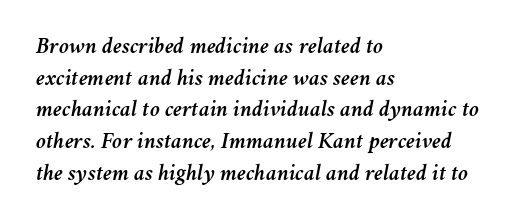
Normally led — the rows are evenly, conventionally spaced. Glyph-to-glyph distance matches everyday printed text. Only glyphs here, with clear space below each row. The rag falls on the right side of this text block.
